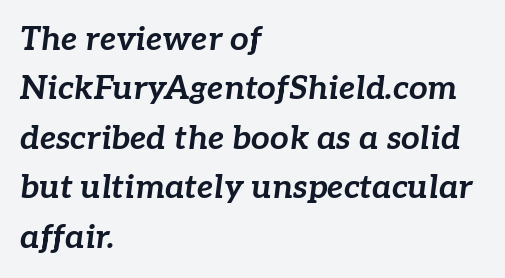
Q: Is the text bold? A: Yes.
Q: Is the text italic (slanted)? A: Yes, it leans right by about 7 degrees.
Q: Is the text underlined? A: No.
Q: How is the paragraph aligned? A: Left-aligned.
Q: Is the spacing between letters normal or unusually wide? A: Normal.
Q: Is the spacing between lines tight, normal or loose? A: Normal.
Q: Width (condensed, normal, or wide)? A: Normal.
Q: Stroke contrast? A: Low.
Q: x-height? A: Medium.
Q: Monospaced? A: No.
